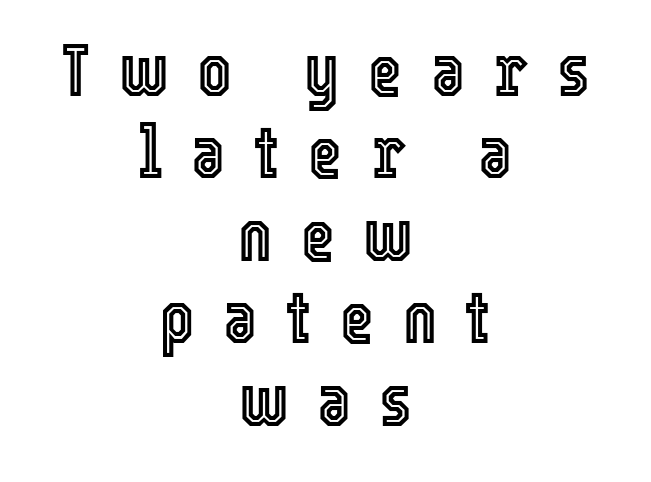
The image shows 73 px condensed type, upright; set centered, tight line spacing (1.13x), unusually wide letter spacing (+0.39 em), not underlined; a medium x-height.
